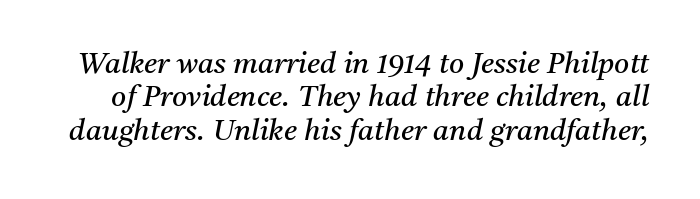
The image shows 29 px regular-weight serif type, italic (leaning right); set tight line spacing (1.15x), normal letter spacing, not underlined; medium stroke contrast and a medium x-height.
